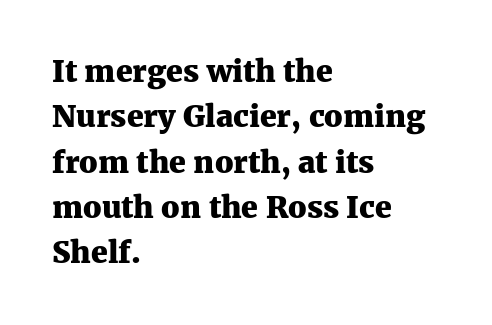
The gap between lines stays unmarked. Each line starts at the same left margin while the right side varies. The font is running at its bold setting. Observe the ordinary spacing: letters are neighbours, not strangers. This is serif lettering, the kind often seen in printed books.
